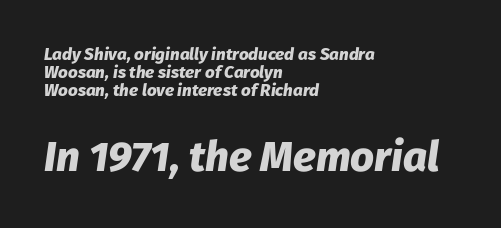
Horizontal alignment here is leftward, the default for most running prose. As a designer I'd log this as weight 700, bold. It's the slanting kind of type. The later block is typeset at a bigger size than the earlier block.
